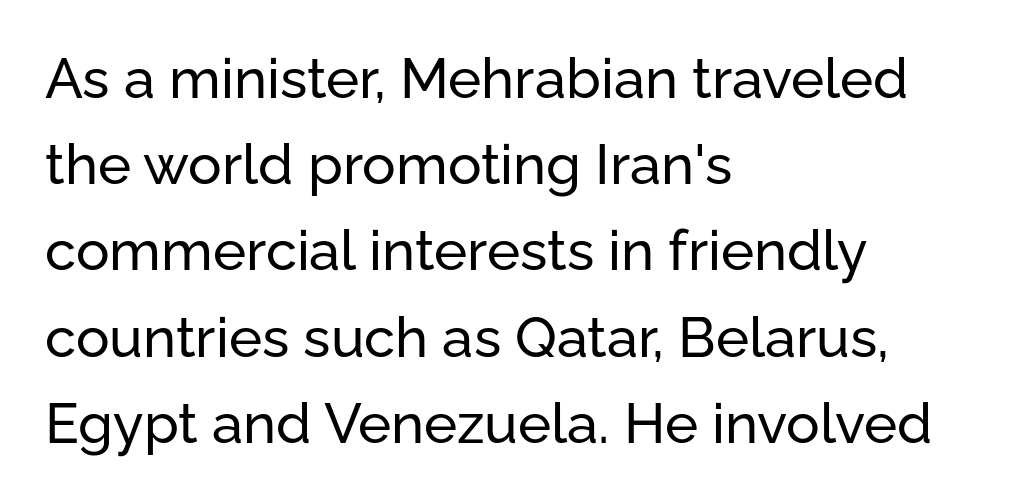
{"serif": "no", "italic": "no", "width": "normal", "stroke_contrast": "low", "x_height": "medium", "monospaced": "no", "underline": "no", "align": "left", "line_spacing": "normal", "line_spacing_ratio": 1.54, "letter_spacing": "normal", "letter_spacing_em": 0.0, "glyph_px": 56}
